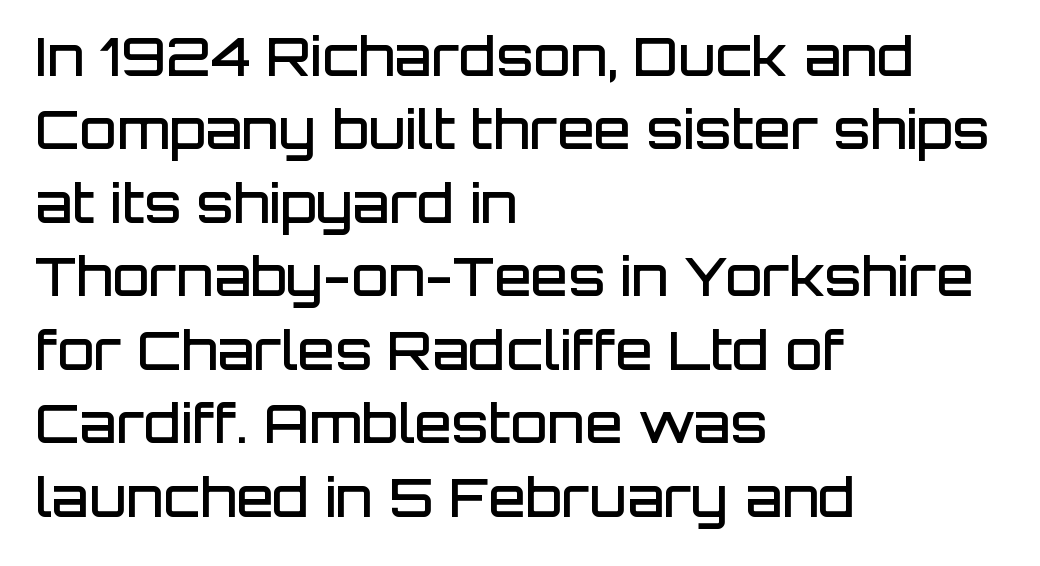
{"serif": "no", "italic": "no", "bold": "semi", "weight": "semibold", "width": "normal", "stroke_contrast": "low", "x_height": "large", "monospaced": "no", "underline": "no", "align": "left", "line_spacing": "normal", "line_spacing_ratio": 1.36, "letter_spacing": "normal", "letter_spacing_em": 0.0, "glyph_px": 54}
